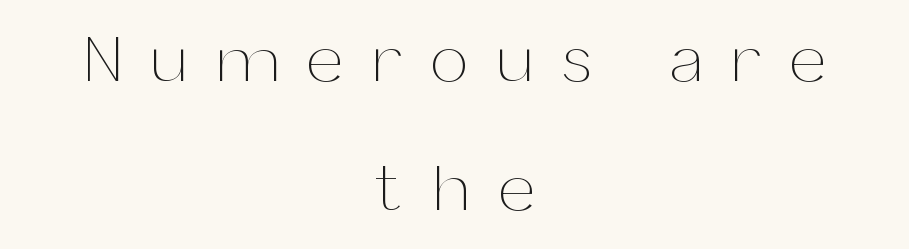
{"italic": "no", "bold": "no", "weight": "thin", "width": "normal", "stroke_contrast": "medium", "x_height": "medium", "monospaced": "no", "underline": "no", "align": "center", "line_spacing": "loose", "line_spacing_ratio": 1.96, "letter_spacing": "wide", "letter_spacing_em": 0.46, "glyph_px": 66}
